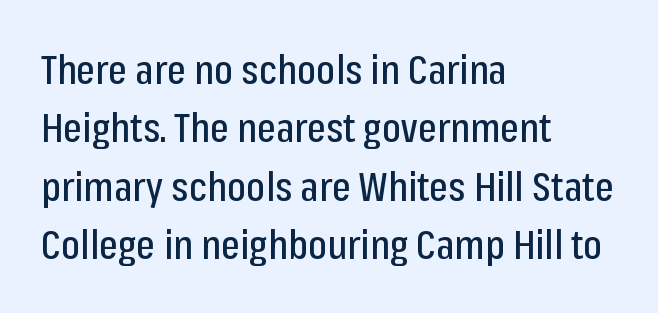
The image shows 40 px condensed sans-serif type, upright; set left-aligned, normal line spacing (1.46x), normal letter spacing, not underlined; low stroke contrast and a medium x-height.
